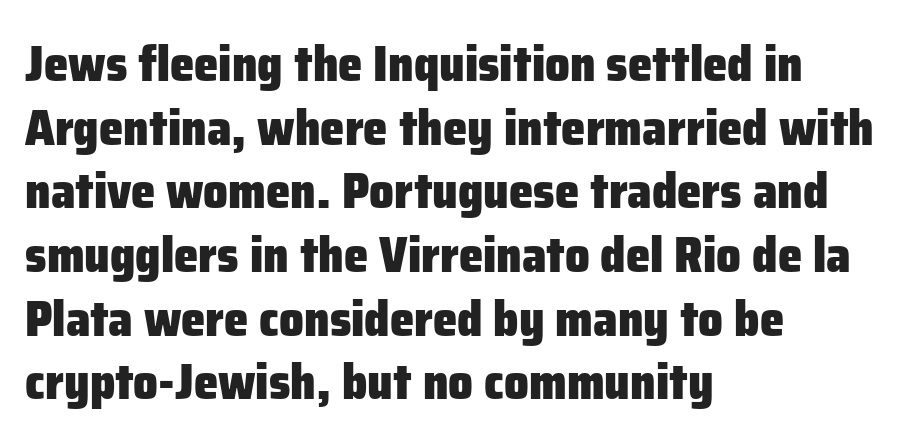
{"serif": "no", "italic": "no", "bold": "yes", "weight": "heavy", "width": "normal", "stroke_contrast": "low", "x_height": "medium", "monospaced": "no", "underline": "no", "align": "left", "line_spacing": "normal", "line_spacing_ratio": 1.3, "letter_spacing": "normal", "letter_spacing_em": 0.0, "glyph_px": 49}
